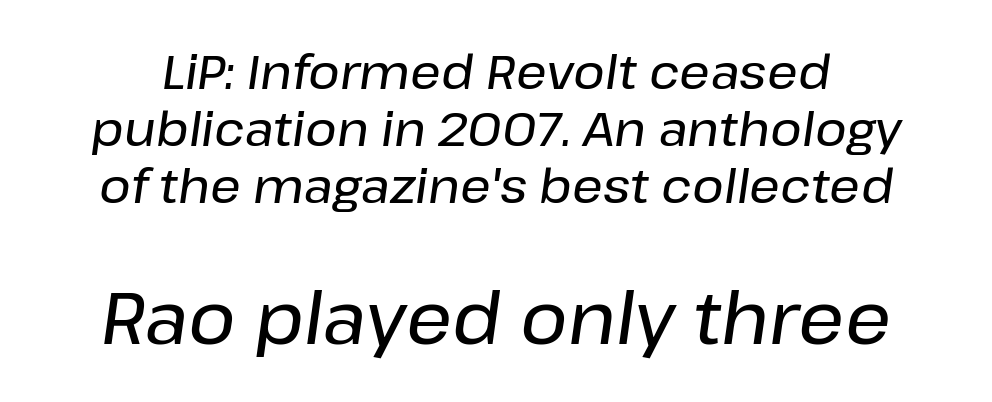
Q: Is the text italic (slanted)? A: Yes, it leans right by about 8 degrees.
Q: Is the text underlined? A: No.
Q: Is the spacing between letters normal or unusually wide? A: Normal.
Q: Which block of text is set in a larger size, the first (top) or the second (bottom)? A: The second (bottom) one.
Q: Width (condensed, normal, or wide)? A: Normal.
Q: Stroke contrast? A: Low.
Q: x-height? A: Medium.
Q: Monospaced? A: No.
